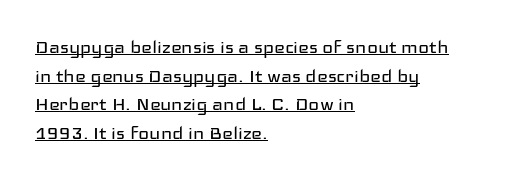
You could call the tracking neutral — neither tight nor loose. Does the lettering tilt? It doesn't — this is upright. Weight: regular or lighter. Reading down the block, your eye returns to a fixed left position each line. The glyphs are accompanied by a horizontal stroke just below them. Reading down the column, the eye jumps a familiar distance to each next line.
